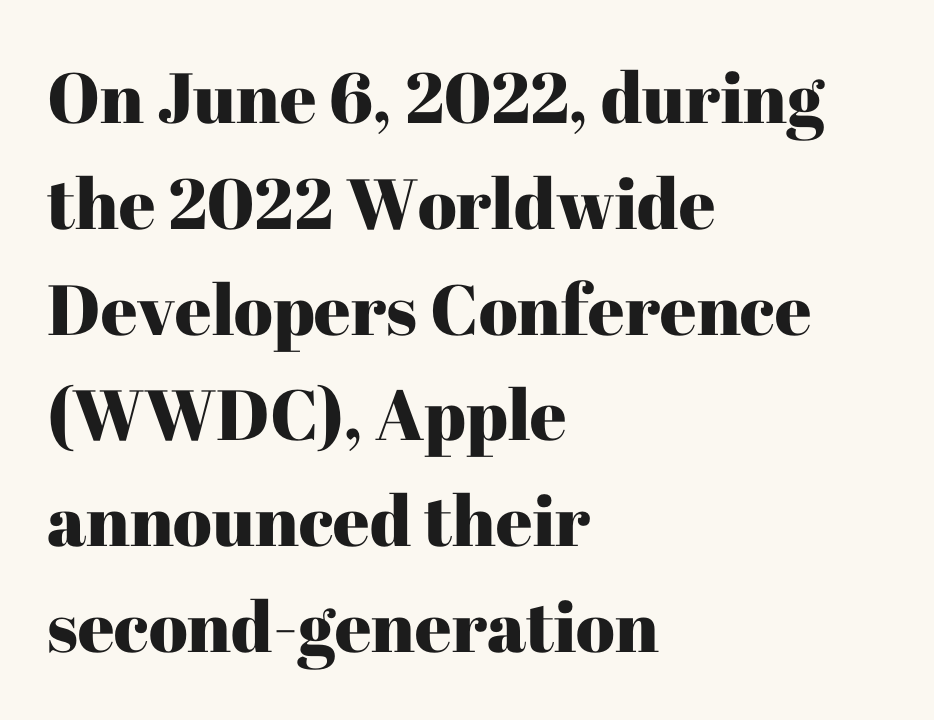
{"serif": "yes", "italic": "no", "width": "normal", "stroke_contrast": "high", "x_height": "medium", "monospaced": "no", "underline": "no", "align": "left", "line_spacing": "normal", "line_spacing_ratio": 1.49, "letter_spacing": "normal", "letter_spacing_em": 0.0, "glyph_px": 71}
